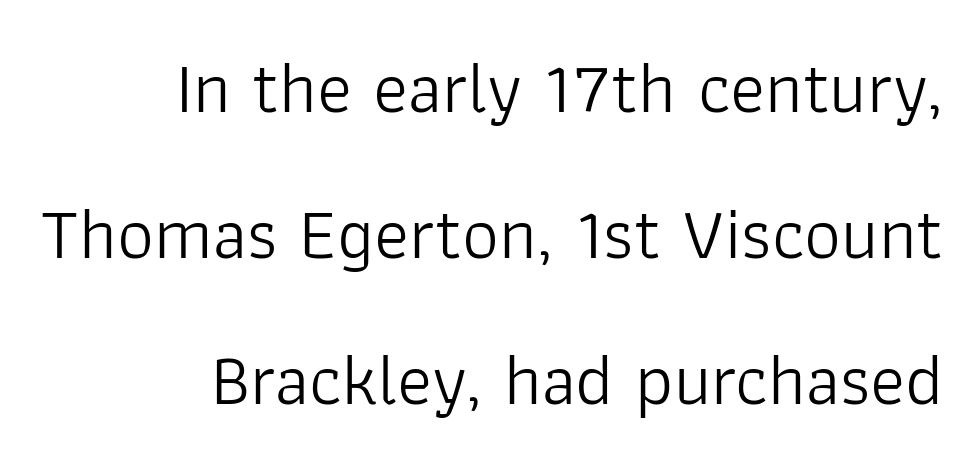
Q: Is the text bold? A: No.
Q: Is the text italic (slanted)? A: No, it is upright.
Q: Is the typeface a serif or a sans-serif typeface? A: Sans-serif.
Q: Is the text underlined? A: No.
Q: How is the paragraph aligned? A: Right-aligned.
Q: Is the spacing between letters normal or unusually wide? A: Normal.
Q: Is the spacing between lines tight, normal or loose? A: Loose.
Q: Width (condensed, normal, or wide)? A: Normal.
Q: Stroke contrast? A: Low.
Q: x-height? A: Medium.
Q: Monospaced? A: No.
